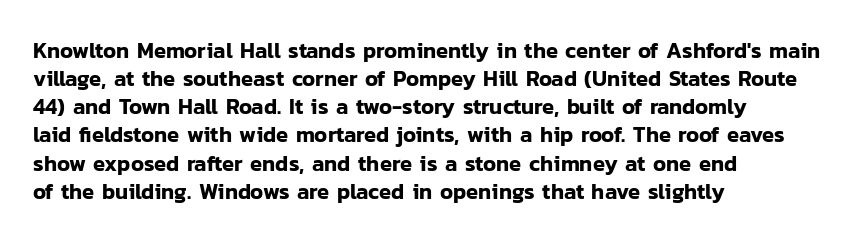
Style check: upright. Decoration check: the copy has no underline. The gaps between neighbouring characters are ordinary and unremarkable. This sample is left-justified, so line endings fall wherever the words run out. The rows are spaced the way most documents space them.
